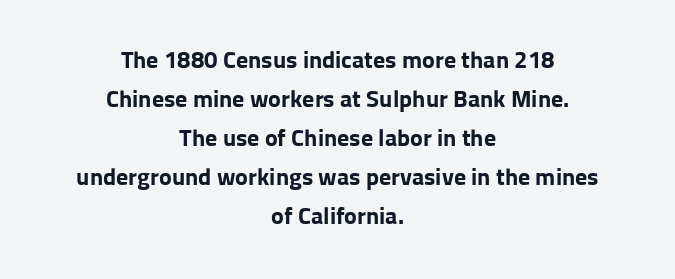
The image shows 24 px bold type, upright; set centered, normal line spacing (1.62x), normal letter spacing, not underlined.
